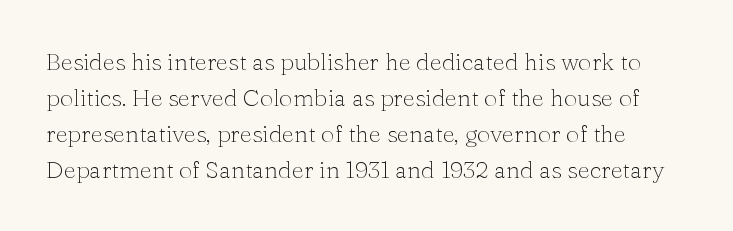
The image shows 24 px text type, upright; set normal line spacing (1.5x), normal letter spacing, not underlined.
